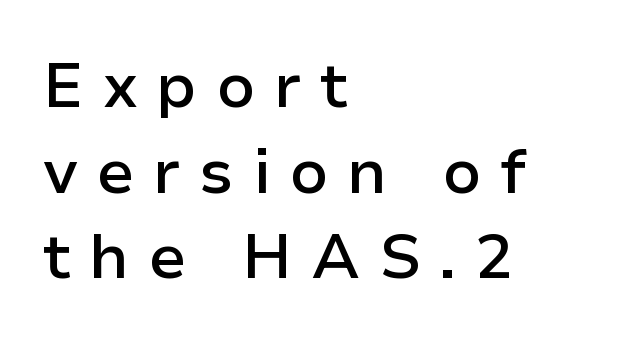
Q: Is the text bold? A: Semi-bold.
Q: Is the text italic (slanted)? A: No, it is upright.
Q: Is the typeface a serif or a sans-serif typeface? A: Sans-serif.
Q: Is the text underlined? A: No.
Q: How is the paragraph aligned? A: Left-aligned.
Q: Is the spacing between letters normal or unusually wide? A: Unusually wide.
Q: Is the spacing between lines tight, normal or loose? A: Normal.
Q: Width (condensed, normal, or wide)? A: Normal.
Q: Stroke contrast? A: Low.
Q: x-height? A: Medium.
Q: Monospaced? A: No.
